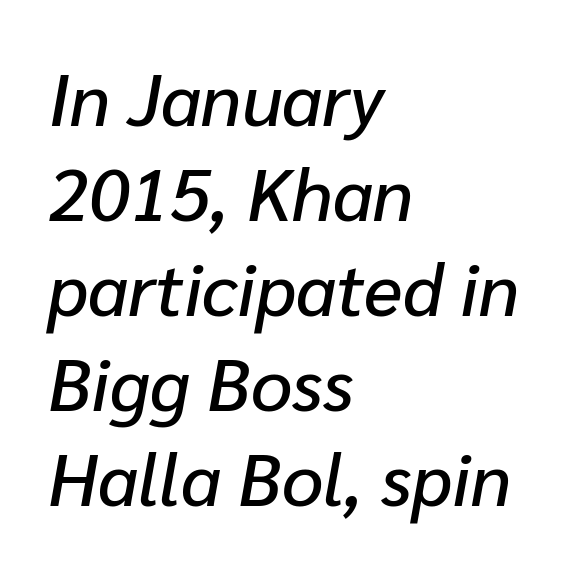
Q: Is the text italic (slanted)? A: Yes, it leans right by about 10 degrees.
Q: Is the text underlined? A: No.
Q: How is the paragraph aligned? A: Left-aligned.
Q: Is the spacing between letters normal or unusually wide? A: Normal.
Q: Is the spacing between lines tight, normal or loose? A: Normal.
Q: Width (condensed, normal, or wide)? A: Normal.
Q: Stroke contrast? A: Low.
Q: x-height? A: Medium.
Q: Monospaced? A: No.
